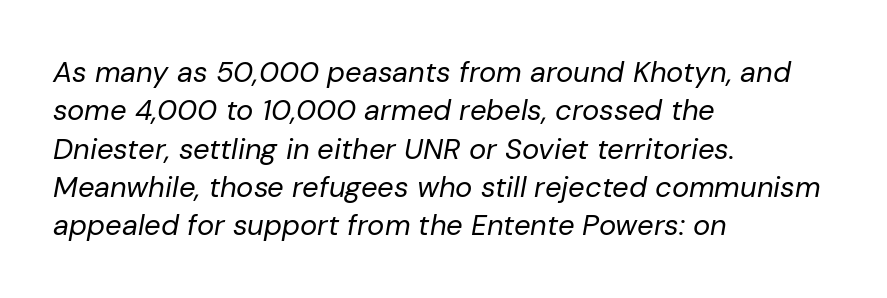
Q: Is the text bold? A: No.
Q: Is the text italic (slanted)? A: Yes, it leans right by about 10 degrees.
Q: Is the text underlined? A: No.
Q: How is the paragraph aligned? A: Left-aligned.
Q: Is the spacing between letters normal or unusually wide? A: Normal.
Q: Is the spacing between lines tight, normal or loose? A: Normal.
Q: Width (condensed, normal, or wide)? A: Normal.
Q: Stroke contrast? A: Low.
Q: x-height? A: Medium.
Q: Monospaced? A: No.
